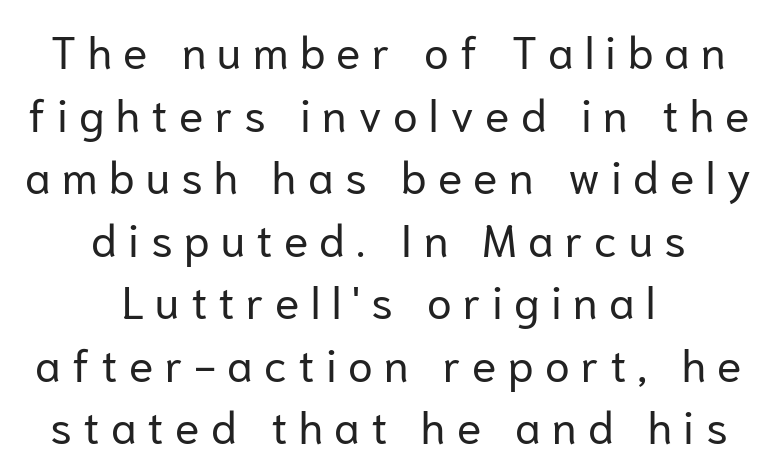
Students, observe: this is what conventionally led text looks like. Inter-character spacing is expanded well beyond the font's built-in metrics. The rendering uses natural spacing where letterforms have individual widths. Quick note: underline off. Both edges are ragged and mirror each other, which tells us the setting is centered. Is this a sans? Yes — the strokes have no serifs.
